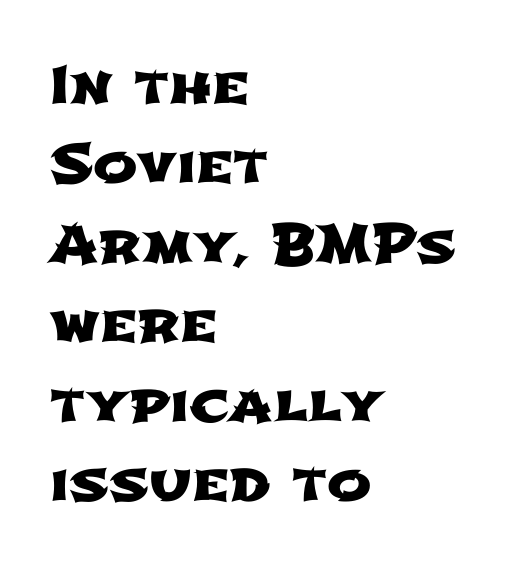
Caption: standard tracking, unaltered. Notice how descenders clear the ascenders below comfortably — that's standard leading. Short and long lines alike share a common starting point at left. Proportional: the letters do not fall into vertical columns. Type without underlining.
